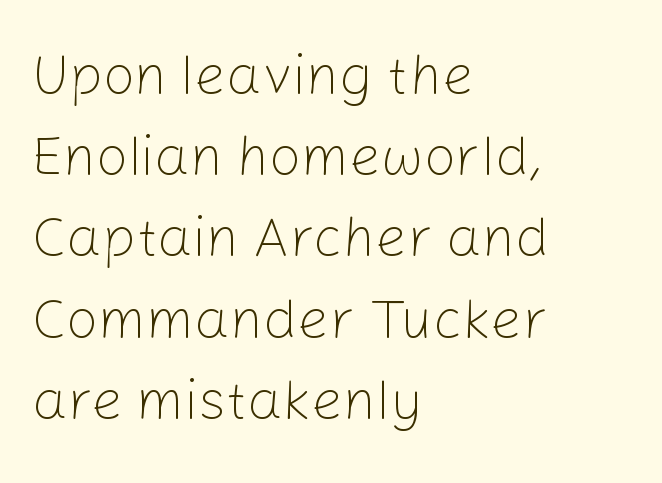
The image shows 56 px light sans-serif type, upright; set left-aligned, normal line spacing (1.45x), normal letter spacing, not underlined; low stroke contrast and a medium x-height.
